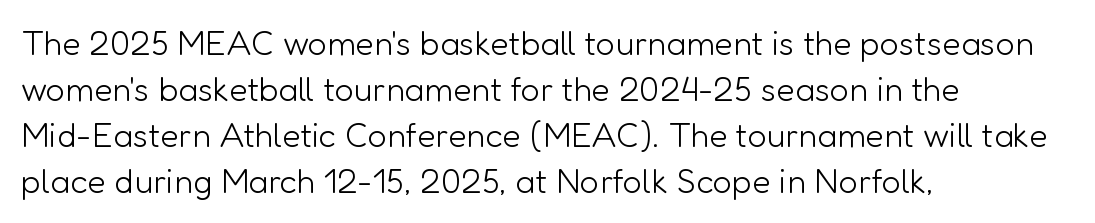
The image shows 34 px light sans-serif type, upright; set left-aligned, normal line spacing (1.35x), normal letter spacing, not underlined; low stroke contrast and a medium x-height.
